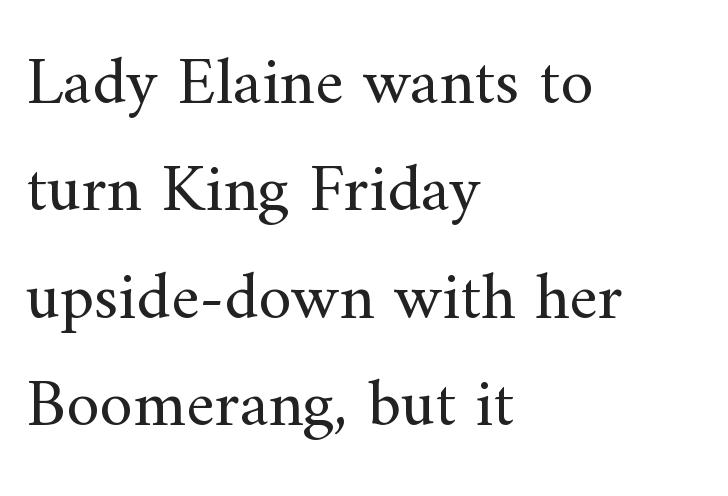
{"serif": "yes", "italic": "no", "bold": "no", "weight": "regular", "width": "normal", "stroke_contrast": "medium", "x_height": "small", "monospaced": "no", "underline": "no", "align": "left", "line_spacing": "normal", "line_spacing_ratio": 1.58, "letter_spacing": "normal", "letter_spacing_em": 0.0, "glyph_px": 68}
